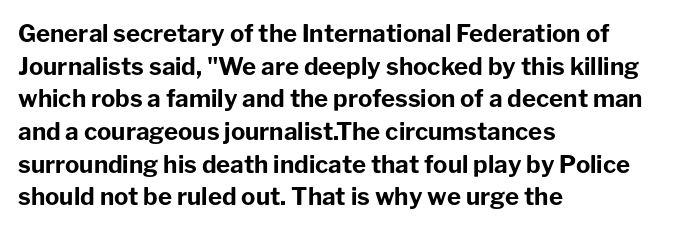
The rendering uses a moderate line-height, typical for paragraphs. The typography opts for an upright posture over an oblique one. Each word holds together tightly as a unit, with standard inter-letter gaps. Left-aligned paragraph, ragged on the right. The sample has been set heavy, in full bold. The string is rendered with underlining switched off.
